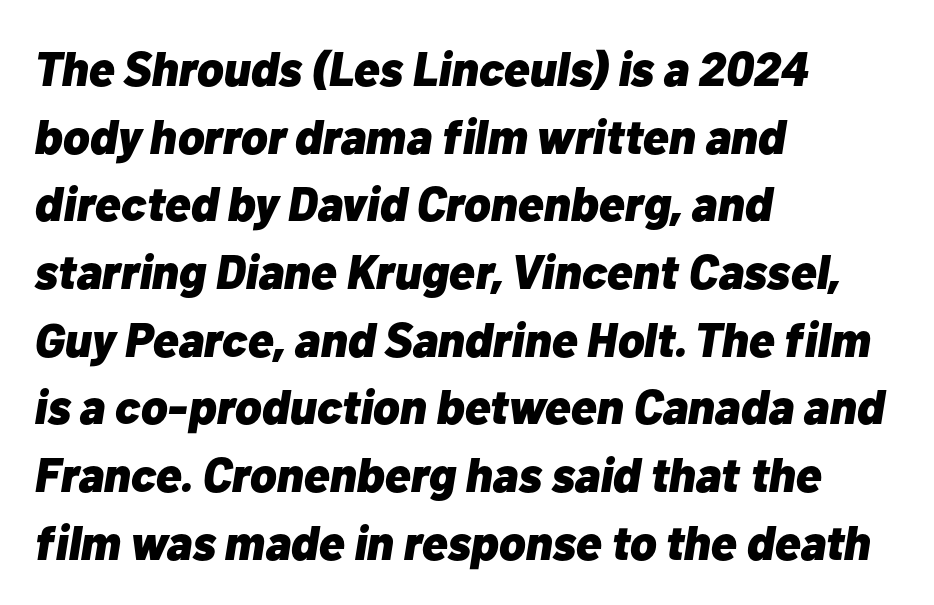
The image shows 48 px heavy type, italic (leaning right); set left-aligned, normal line spacing (1.41x), normal letter spacing, not underlined; low stroke contrast and a medium x-height.
